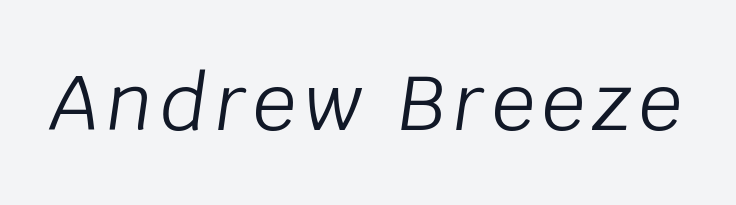
The image shows 77 px light type, italic (leaning right); set not underlined; low stroke contrast and a large x-height.
